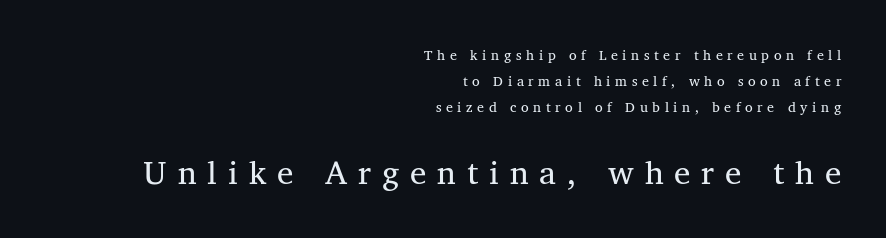
{"serif": "yes", "italic": "no", "bold": "no", "weight": "regular", "width": "normal", "stroke_contrast": "medium", "x_height": "medium", "monospaced": "no", "underline": "no", "align": "right", "line_spacing_ratio": 1.84, "letter_spacing": "wide", "letter_spacing_em": 0.33, "larger_block": "second", "size_ratio": 2.36, "glyph_px": 33}
